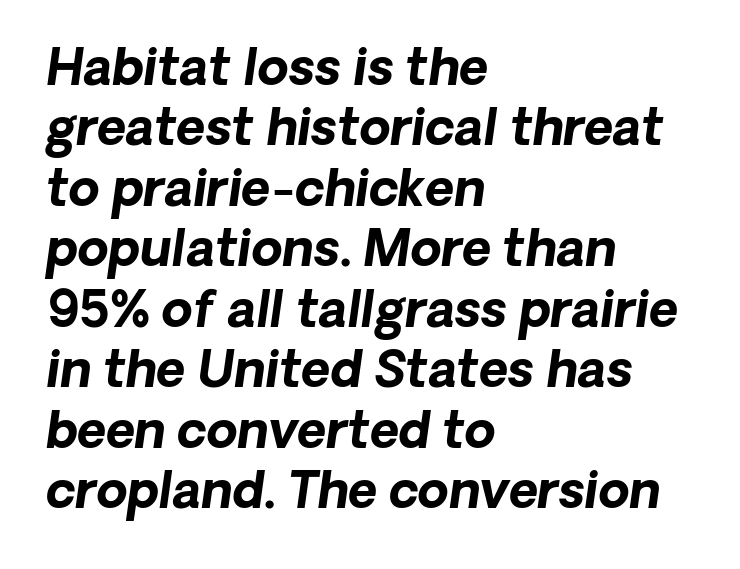
The image shows 50 px bold type, italic (leaning right); set left-aligned, line spacing 1.21x, normal letter spacing, not underlined; low stroke contrast and a medium x-height.
